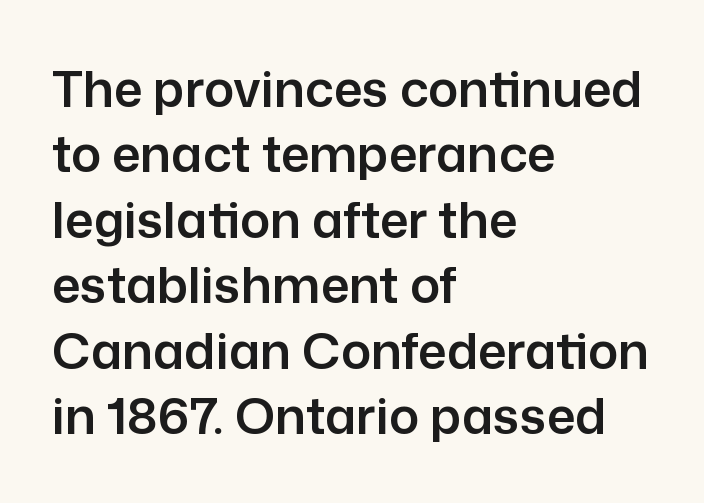
In terms of leading, this rendering sits right in the middle. Font category for this specimen: sans-serif. Descenders hang freely into open space. Tall strokes in this sample are plumb rather than angled.
